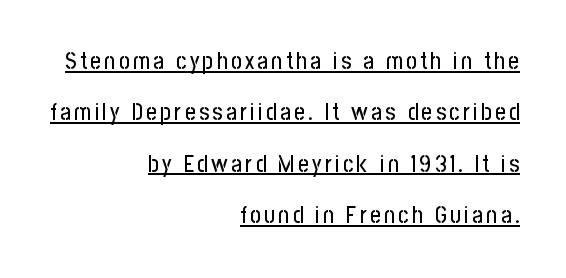
Q: Is the text italic (slanted)? A: No, it is upright.
Q: Is the text underlined? A: Yes.
Q: How is the paragraph aligned? A: Right-aligned.
Q: Is the spacing between lines tight, normal or loose? A: Loose.
